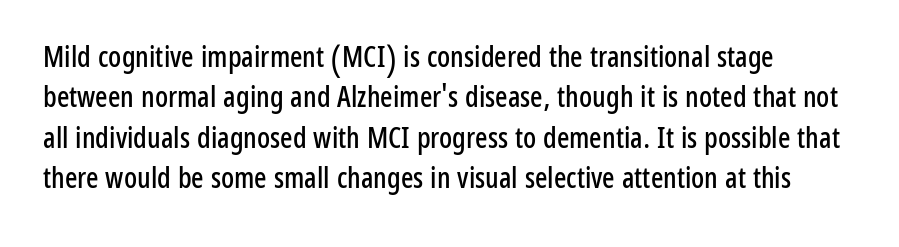
The image shows 29 px condensed sans-serif type, upright; set left-aligned, normal line spacing (1.39x), normal letter spacing, not underlined; low stroke contrast and a medium x-height.
